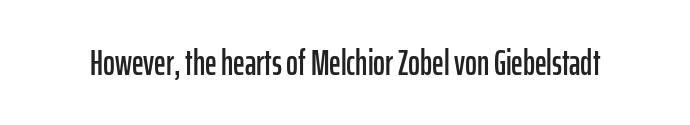
Nothing unusual about the tracking: characters are spaced as the font intends. Ordinary non-slanted type is in use. What kind of face is this? One without serifs — a sans. These lines are rendered in a variable-pitch font.
